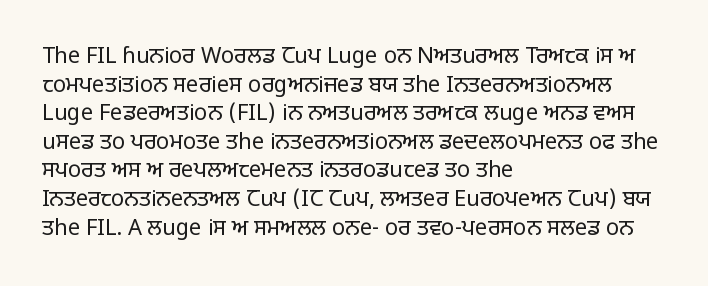
{"italic": "no", "bold": "no", "underline": "no", "align": "left", "line_spacing": "normal", "line_spacing_ratio": 1.3, "letter_spacing": "normal", "letter_spacing_em": 0.0, "glyph_px": 22}
